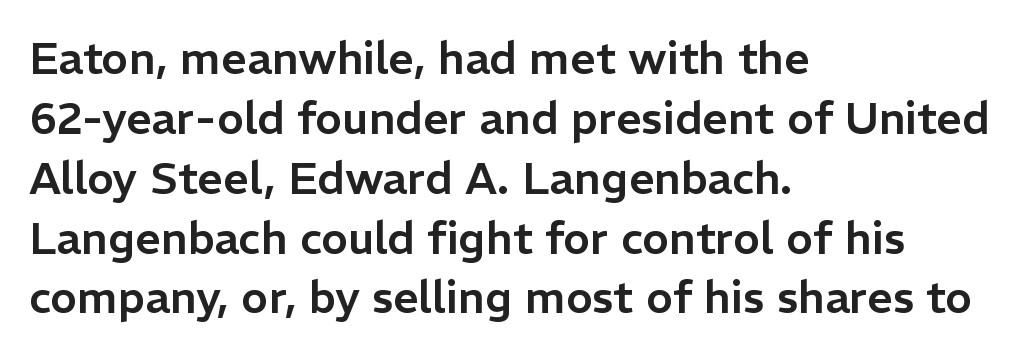
Alignment: flush left. The type family on display is of the sans-serif kind. A typesetter would call this leading conventional body-copy spacing. The letterforms sit shoulder to shoulder at normal distance. Nobody drew a line under any word here. Notice how the stems are strictly vertical — no italics here.
